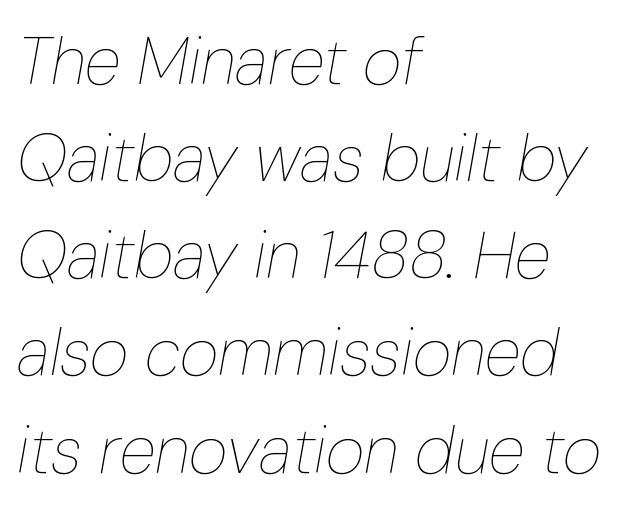
Note the varied advance widths — an 'i' is clearly narrower than an 'm'. Nobody touched the tracking dial on this one. Honestly, the row spacing looks completely unremarkable. Heaviness? Minimal to ordinary, like unemphasized prose. Reading down the block, your eye returns to a fixed left position each line.
